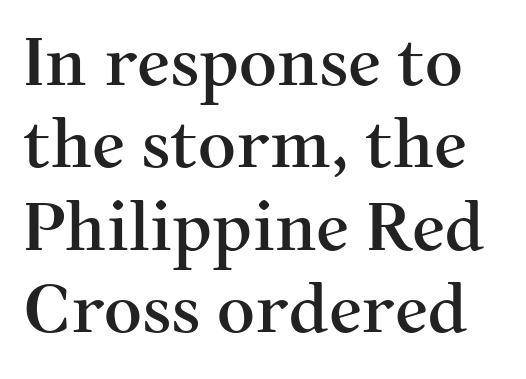
Q: Is the text italic (slanted)? A: No, it is upright.
Q: Is the typeface a serif or a sans-serif typeface? A: Serif.
Q: Is the text underlined? A: No.
Q: Is the spacing between letters normal or unusually wide? A: Normal.
Q: Is the spacing between lines tight, normal or loose? A: Normal.
Q: Width (condensed, normal, or wide)? A: Normal.
Q: Stroke contrast? A: Medium.
Q: x-height? A: Medium.
Q: Monospaced? A: No.
